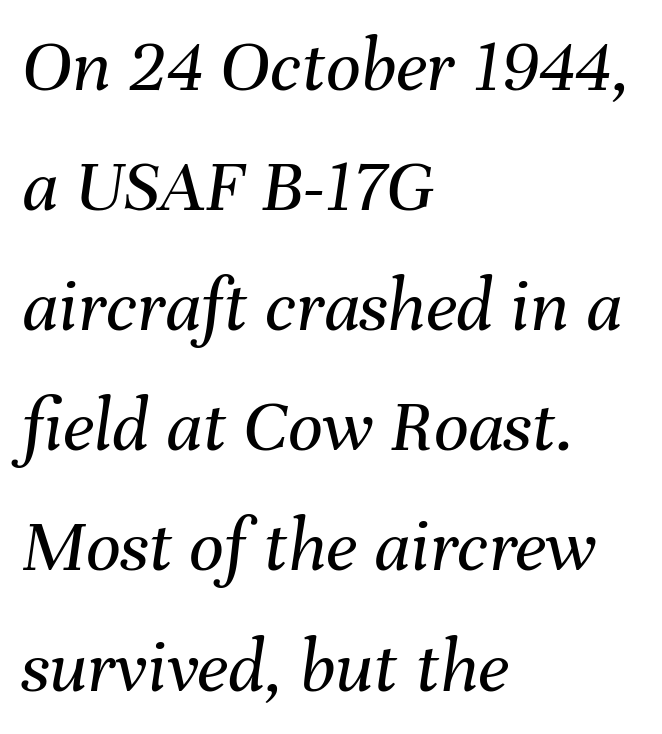
{"italic": "yes", "lean": "right", "slant_degrees": 8, "bold": "no", "weight": "regular", "width": "normal", "stroke_contrast": "medium", "x_height": "medium", "monospaced": "no", "underline": "no", "align": "left", "line_spacing": "normal", "line_spacing_ratio": 1.56, "letter_spacing": "normal", "letter_spacing_em": 0.0, "glyph_px": 77}
